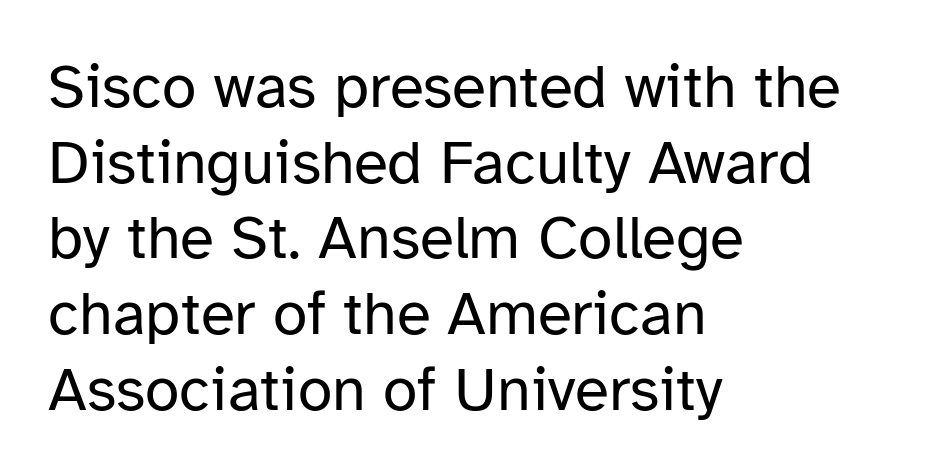
Q: Is the text bold? A: No.
Q: Is the text italic (slanted)? A: No, it is upright.
Q: Is the typeface a serif or a sans-serif typeface? A: Sans-serif.
Q: Is the text underlined? A: No.
Q: How is the paragraph aligned? A: Left-aligned.
Q: Is the spacing between letters normal or unusually wide? A: Normal.
Q: Width (condensed, normal, or wide)? A: Normal.
Q: Stroke contrast? A: Low.
Q: x-height? A: Medium.
Q: Monospaced? A: No.
